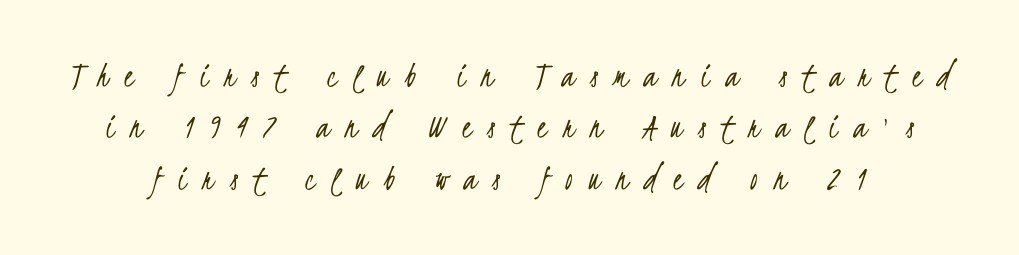
{"serif": "no", "bold": "no", "weight": "light", "width": "condensed", "stroke_contrast": "low", "x_height": "small", "monospaced": "no", "underline": "no", "line_spacing": "normal", "line_spacing_ratio": 1.39, "letter_spacing": "wide", "letter_spacing_em": 0.44, "glyph_px": 37}
